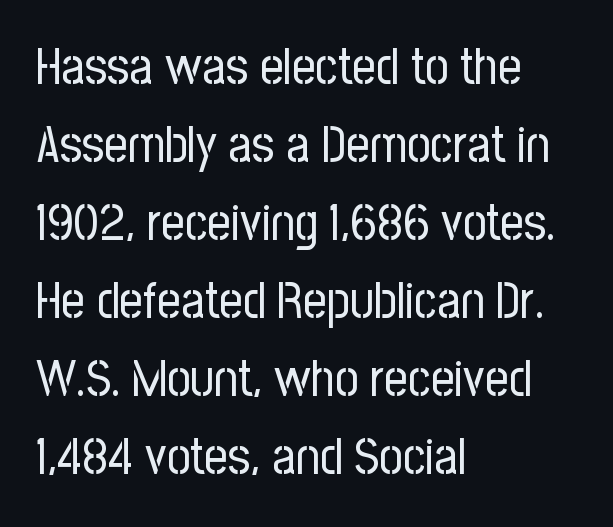
Bare-footed words on every line. Posture: upright roman. A typesetter would call this zero additional tracking. Horizontally, the lines are justified to the leading edge only. The passage shown is not bold in any degree. Serif or sans? Sans — the stroke terminals are bare.
